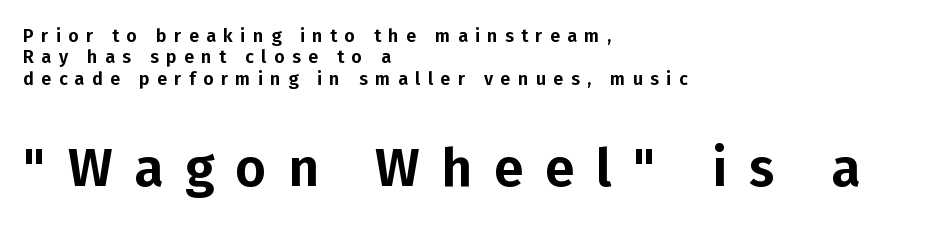
The image shows 53 px sans-serif type, upright; set left-aligned, line spacing 1.19x, unusually wide letter spacing (+0.41 em), not underlined; the second (bottom) block is 2.94x larger; low stroke contrast and a medium x-height.
